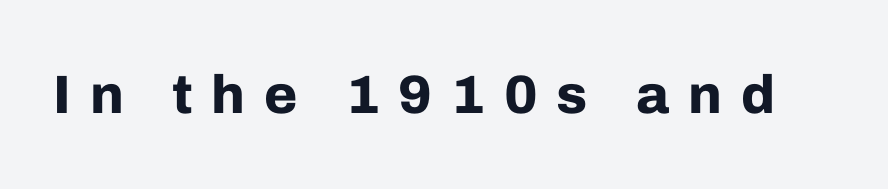
Students, note that the glyphs here are deliberately spaced far apart. Grotesque or geometric, the face here clearly has no serifs. Is the type bold? Yes — the strokes are clearly thick and heavy. Posture: upright roman.
